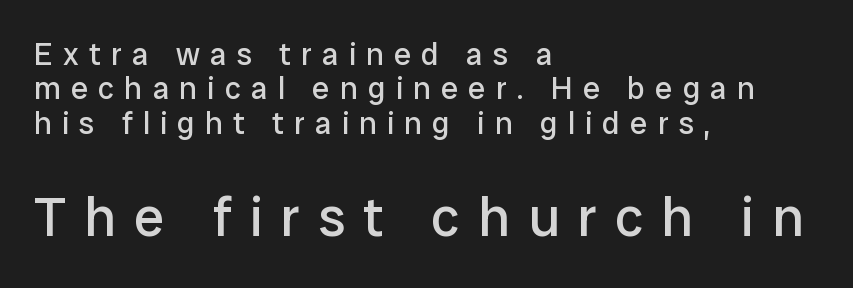
Q: Is the text bold? A: No.
Q: Is the text italic (slanted)? A: No, it is upright.
Q: Is the typeface a serif or a sans-serif typeface? A: Sans-serif.
Q: Is the text underlined? A: No.
Q: How is the paragraph aligned? A: Left-aligned.
Q: Is the spacing between letters normal or unusually wide? A: Unusually wide.
Q: Is the spacing between lines tight, normal or loose? A: Tight.
Q: Which block of text is set in a larger size, the first (top) or the second (bottom)? A: The second (bottom) one.
Q: Width (condensed, normal, or wide)? A: Normal.
Q: Stroke contrast? A: Low.
Q: x-height? A: Medium.
Q: Monospaced? A: No.
